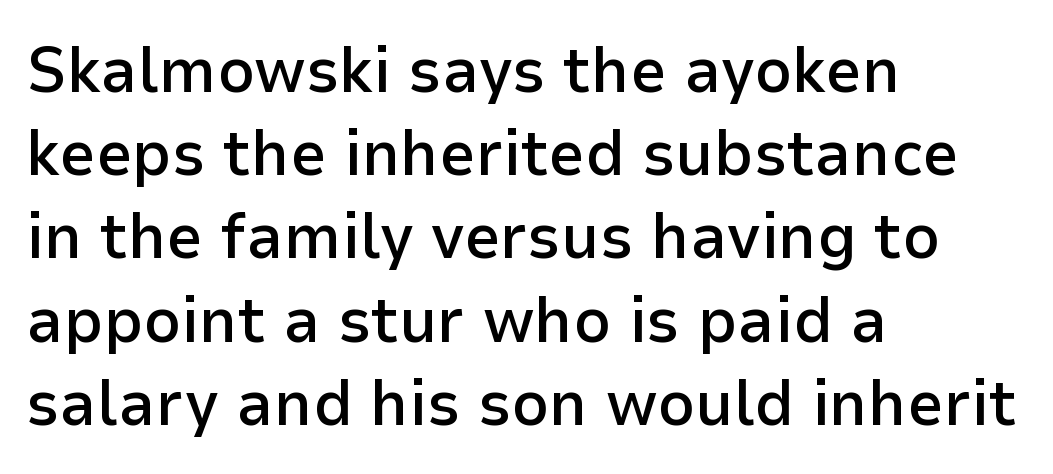
The image shows 65 px semibold sans-serif type, upright; set left-aligned, normal line spacing (1.28x), normal letter spacing, not underlined; low stroke contrast and a medium x-height.
